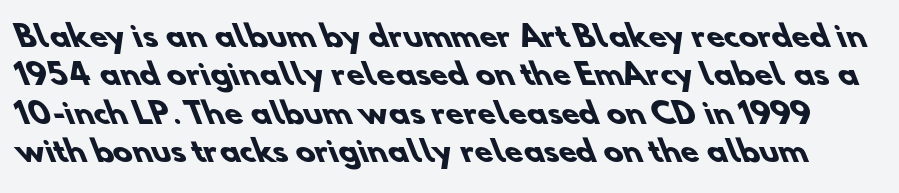
{"serif": "no", "bold": "yes", "weight": "heavy", "width": "normal", "stroke_contrast": "low", "x_height": "small", "monospaced": "no", "underline": "no", "line_spacing": "normal", "line_spacing_ratio": 1.32, "letter_spacing": "normal", "letter_spacing_em": 0.0, "glyph_px": 29}
